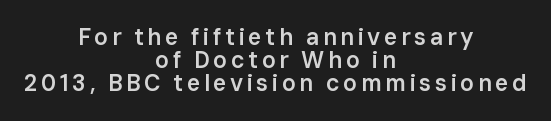
Q: Is the text bold? A: Semi-bold.
Q: Is the text italic (slanted)? A: No, it is upright.
Q: Is the text underlined? A: No.
Q: How is the paragraph aligned? A: Centered.
Q: Is the spacing between lines tight, normal or loose? A: Tight.
